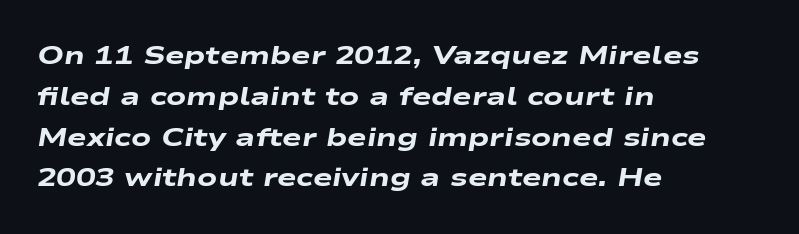
{"italic": "yes", "lean": "right", "slant_degrees": 9, "bold": "yes", "underline": "no", "align": "left", "line_spacing": "normal", "line_spacing_ratio": 1.57, "letter_spacing": "normal", "letter_spacing_em": 0.0, "glyph_px": 26}
